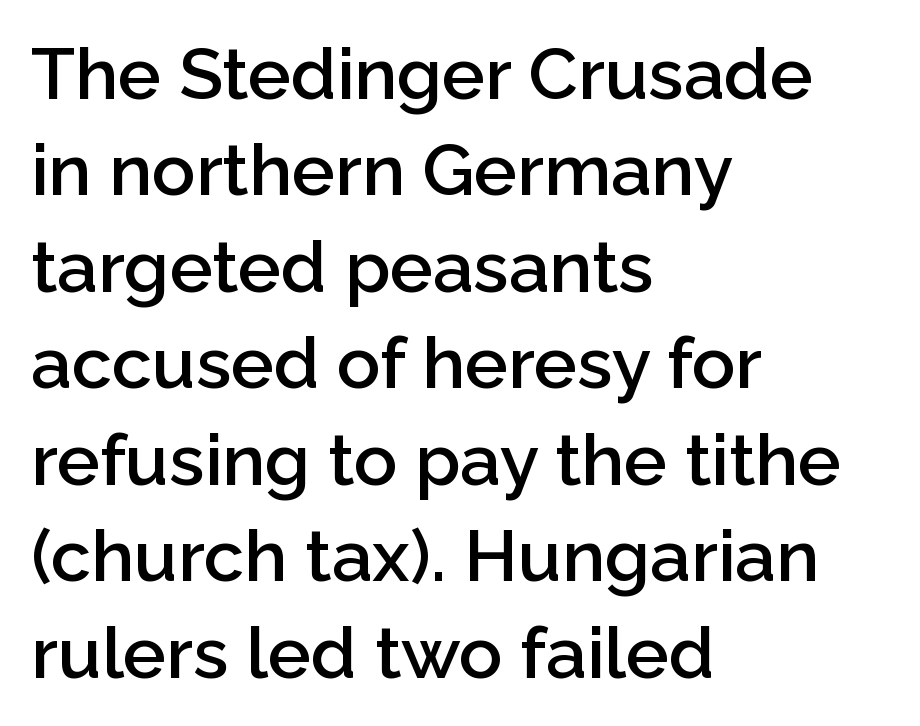
Q: Is the text bold? A: Semi-bold.
Q: Is the text italic (slanted)? A: No, it is upright.
Q: Is the typeface a serif or a sans-serif typeface? A: Sans-serif.
Q: Is the text underlined? A: No.
Q: How is the paragraph aligned? A: Left-aligned.
Q: Is the spacing between letters normal or unusually wide? A: Normal.
Q: Is the spacing between lines tight, normal or loose? A: Normal.
Q: Width (condensed, normal, or wide)? A: Normal.
Q: Stroke contrast? A: Low.
Q: x-height? A: Medium.
Q: Monospaced? A: No.
